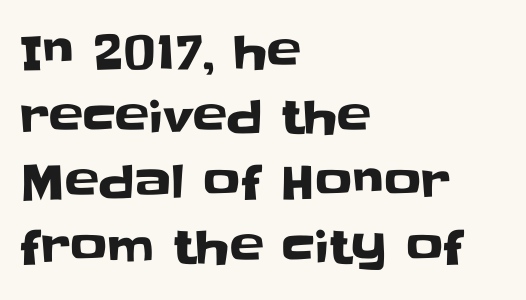
The image shows 46 px sans-serif type, upright; set left-aligned, normal line spacing (1.41x), normal letter spacing, not underlined; low stroke contrast and a large x-height.
